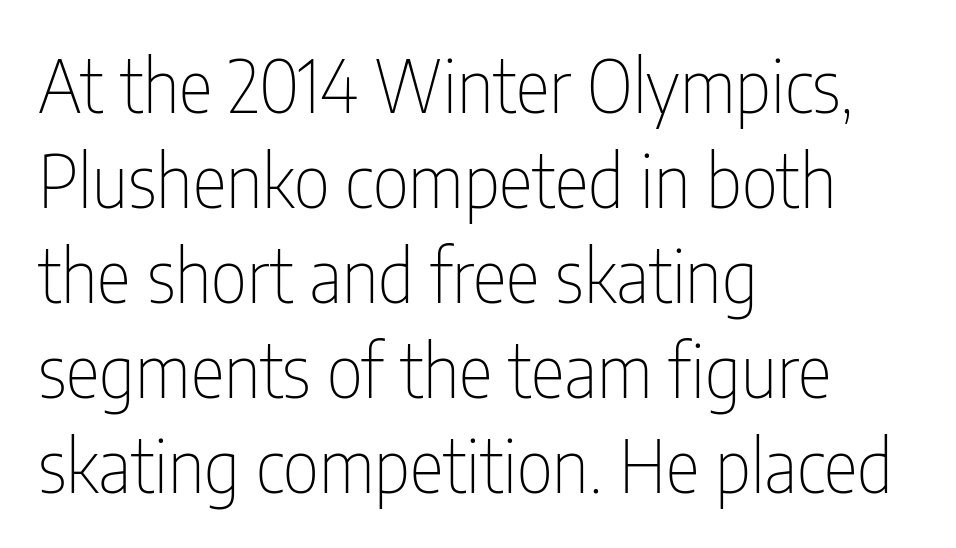
Q: Is the text bold? A: No.
Q: Is the text italic (slanted)? A: No, it is upright.
Q: Is the typeface a serif or a sans-serif typeface? A: Sans-serif.
Q: Is the text underlined? A: No.
Q: How is the paragraph aligned? A: Left-aligned.
Q: Is the spacing between letters normal or unusually wide? A: Normal.
Q: Is the spacing between lines tight, normal or loose? A: Normal.
Q: Width (condensed, normal, or wide)? A: Condensed.
Q: Stroke contrast? A: Low.
Q: x-height? A: Medium.
Q: Monospaced? A: No.
